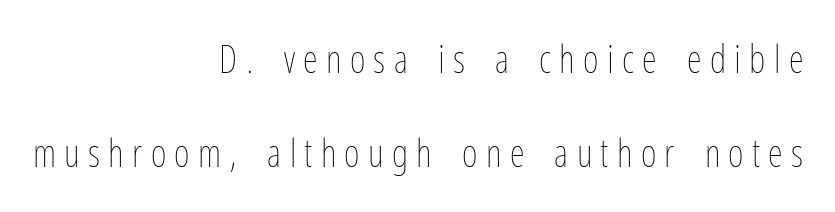
The image shows 38 px thin, condensed type, upright; set right-aligned, loose line spacing (2.48x), unusually wide letter spacing (+0.22 em), not underlined; low stroke contrast and a medium x-height.
